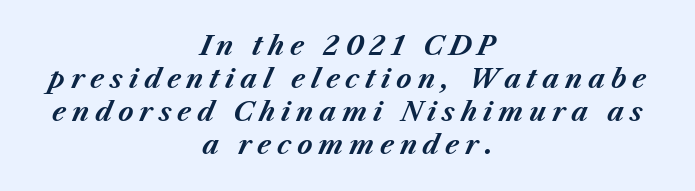
The image shows 26 px bold type, italic (leaning right); set centered, normal line spacing (1.27x), unusually wide letter spacing (+0.22 em), not underlined.
